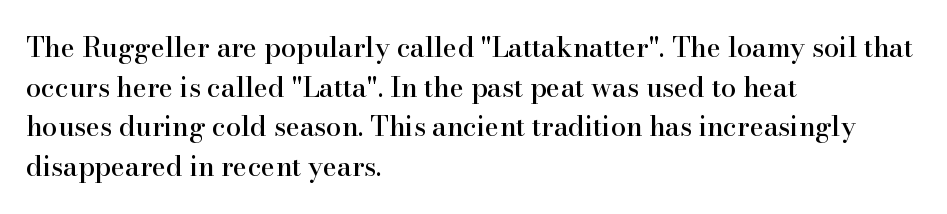
The image shows 27 px text type, upright; set left-aligned, normal line spacing (1.47x), normal letter spacing, not underlined.
